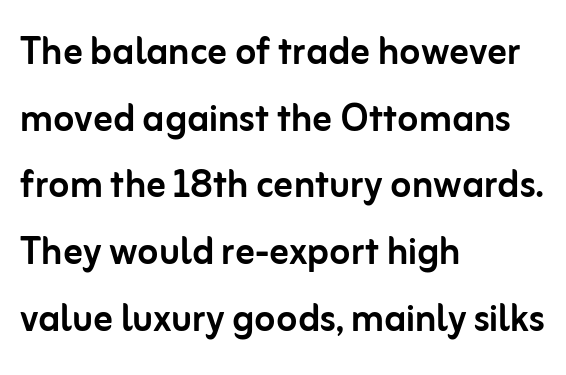
Notice how the passage keeps a crisp vertical edge on the left only. Lines of text with bare space underneath. Here the designer chose a conventional face with non-uniform glyph widths. The horizontal fit of the characters is conventional and even. This is the regular roman posture of the typeface. The characters display no serif detailing; their extremities are plain.
